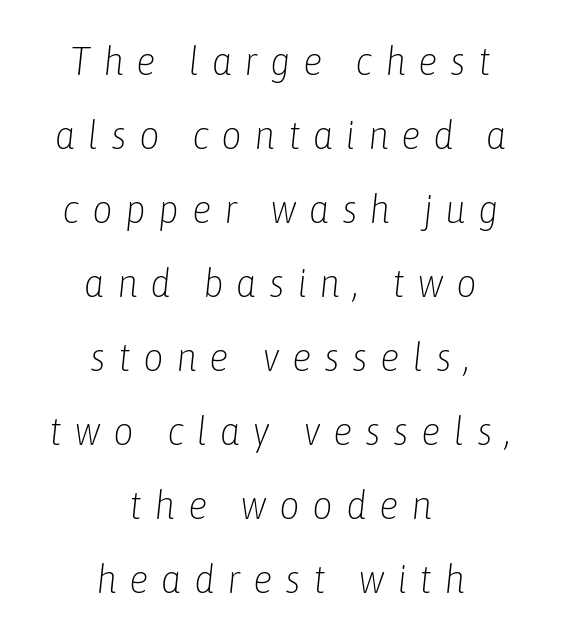
Loose tracking; the words dissolve into strings of separated letters. The weight tops out at a normal text grade. Check under the words: just untouched page. Would a proofreader flag this as italicized? Yes. Varying glyph widths throughout — classic text-font behaviour.
